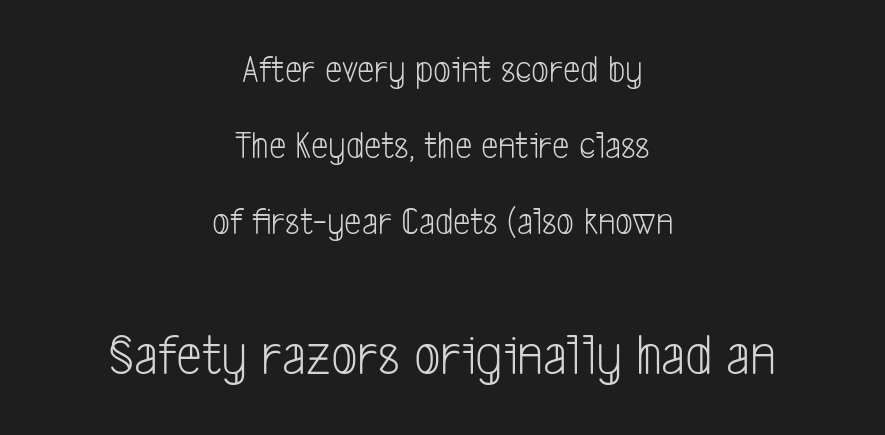
Q: Is the text bold? A: No.
Q: Is the typeface a serif or a sans-serif typeface? A: Sans-serif.
Q: Is the text underlined? A: No.
Q: How is the paragraph aligned? A: Centered.
Q: Is the spacing between letters normal or unusually wide? A: Normal.
Q: Is the spacing between lines tight, normal or loose? A: Loose.
Q: Which block of text is set in a larger size, the first (top) or the second (bottom)? A: The second (bottom) one.
Q: Width (condensed, normal, or wide)? A: Condensed.
Q: Stroke contrast? A: Low.
Q: x-height? A: Medium.
Q: Monospaced? A: No.
